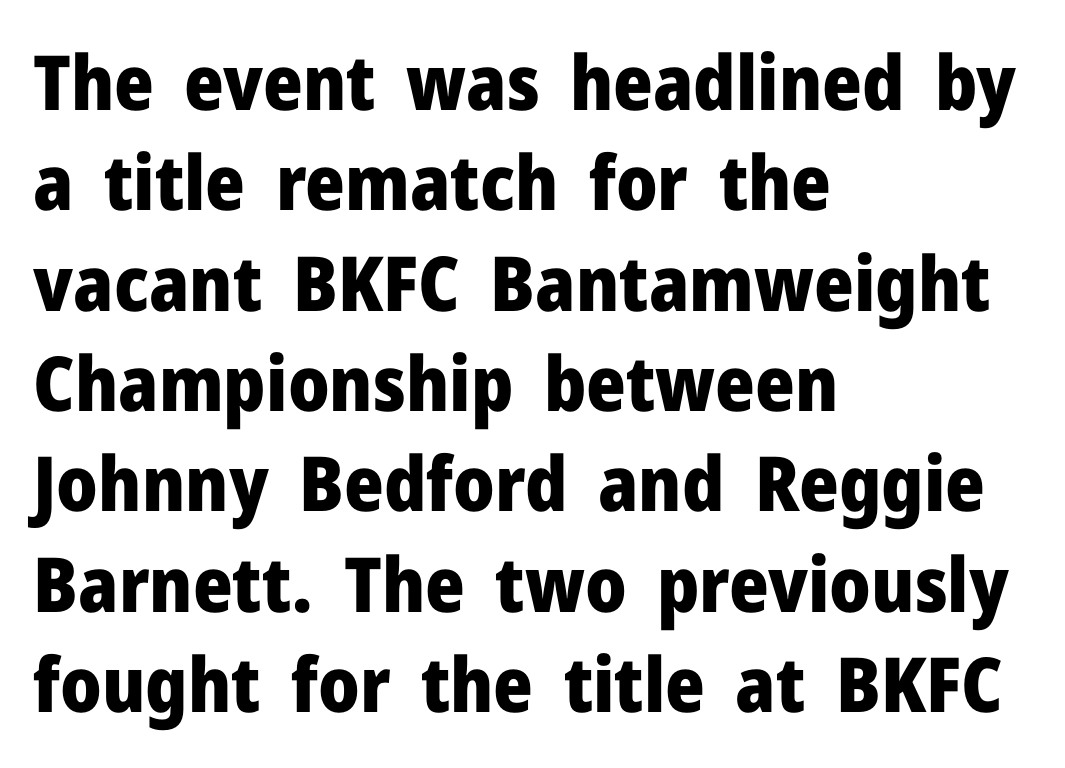
Q: Is the text bold? A: Yes.
Q: Is the text italic (slanted)? A: No, it is upright.
Q: Is the typeface a serif or a sans-serif typeface? A: Sans-serif.
Q: Is the text underlined? A: No.
Q: How is the paragraph aligned? A: Left-aligned.
Q: Is the spacing between letters normal or unusually wide? A: Normal.
Q: Is the spacing between lines tight, normal or loose? A: Normal.
Q: Width (condensed, normal, or wide)? A: Normal.
Q: Stroke contrast? A: Low.
Q: x-height? A: Medium.
Q: Monospaced? A: No.
